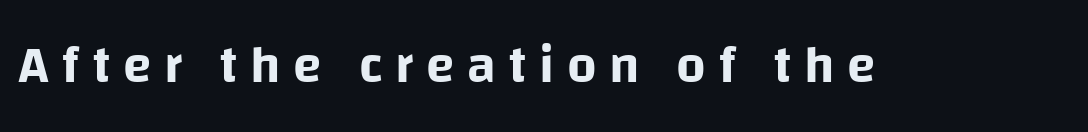
{"serif": "no", "italic": "no", "width": "normal", "stroke_contrast": "low", "x_height": "large", "monospaced": "no", "underline": "no", "letter_spacing": "wide", "letter_spacing_em": 0.24, "glyph_px": 52}
